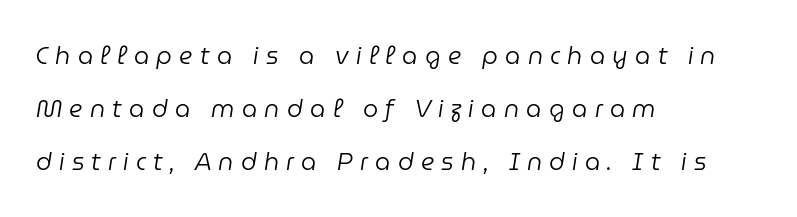
Slant detected: the letters are inclined. The strokes are not fattened; the text isn't bold. This block would shrink considerably if given ordinary leading; it's expanded now. Inter-character spacing is expanded well beyond the font's built-in metrics.
